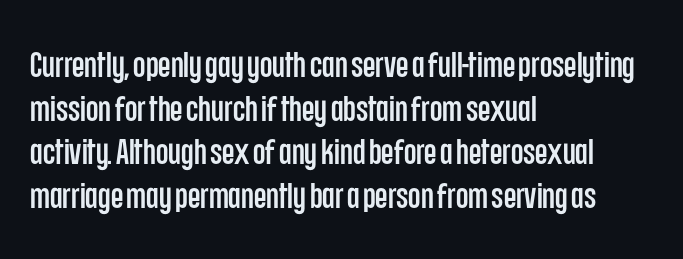
The image shows 36 px condensed sans-serif type, upright; set left-aligned, line spacing 1.21x, normal letter spacing, not underlined; low stroke contrast and a large x-height.
